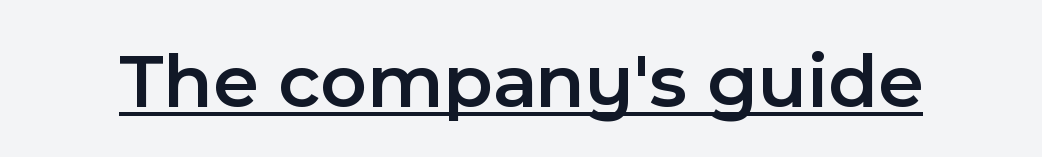
Q: Is the text bold? A: Semi-bold.
Q: Is the text italic (slanted)? A: No, it is upright.
Q: Is the typeface a serif or a sans-serif typeface? A: Sans-serif.
Q: Is the text underlined? A: Yes.
Q: Is the spacing between letters normal or unusually wide? A: Normal.
Q: Width (condensed, normal, or wide)? A: Normal.
Q: x-height? A: Medium.
Q: Monospaced? A: No.
